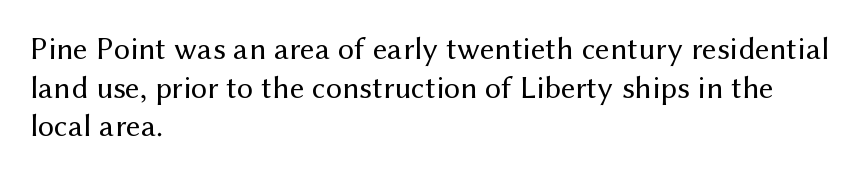
Q: Is the text bold? A: No.
Q: Is the text italic (slanted)? A: No, it is upright.
Q: Is the typeface a serif or a sans-serif typeface? A: Sans-serif.
Q: Is the text underlined? A: No.
Q: How is the paragraph aligned? A: Left-aligned.
Q: Is the spacing between letters normal or unusually wide? A: Normal.
Q: Width (condensed, normal, or wide)? A: Normal.
Q: Stroke contrast? A: Medium.
Q: x-height? A: Medium.
Q: Monospaced? A: No.
